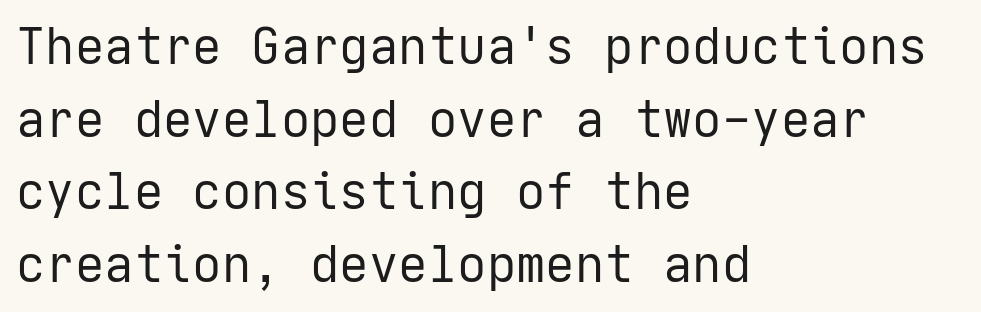
Vertical spacing — default. The line texture is even and compact thanks to regular tracking. Letters have the restrained weight of plain body copy at most. The type family on display is of the sans-serif kind. This rendering uses left alignment, leaving the right contour irregular. It's the straight-up-and-down kind of type.
